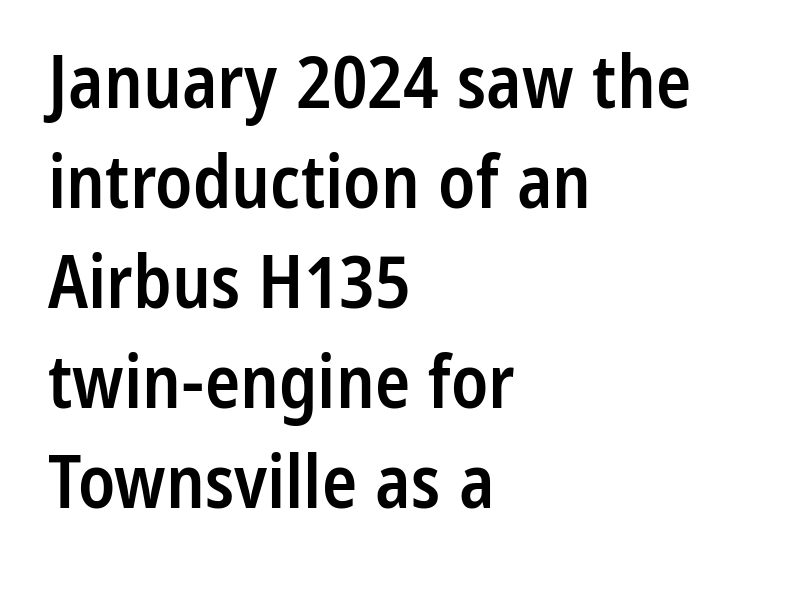
The image shows 73 px semibold, condensed sans-serif type, upright; set left-aligned, normal line spacing (1.37x), normal letter spacing, not underlined; low stroke contrast and a medium x-height.
